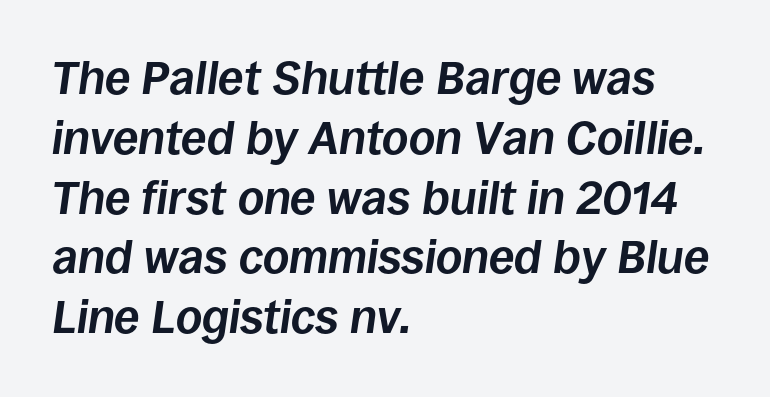
Q: Is the text bold? A: Yes.
Q: Is the text italic (slanted)? A: Yes, it leans right by about 8 degrees.
Q: Is the text underlined? A: No.
Q: How is the paragraph aligned? A: Left-aligned.
Q: Is the spacing between letters normal or unusually wide? A: Normal.
Q: Is the spacing between lines tight, normal or loose? A: Normal.
Q: Width (condensed, normal, or wide)? A: Normal.
Q: Stroke contrast? A: Low.
Q: x-height? A: Large.
Q: Monospaced? A: No.
